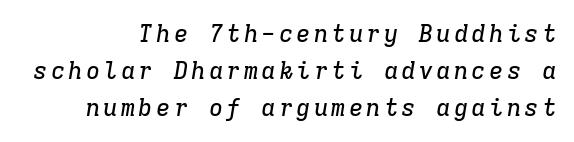
Q: Is the text italic (slanted)? A: Yes, it leans right by about 9 degrees.
Q: Is the text underlined? A: No.
Q: Is the spacing between lines tight, normal or loose? A: Normal.
